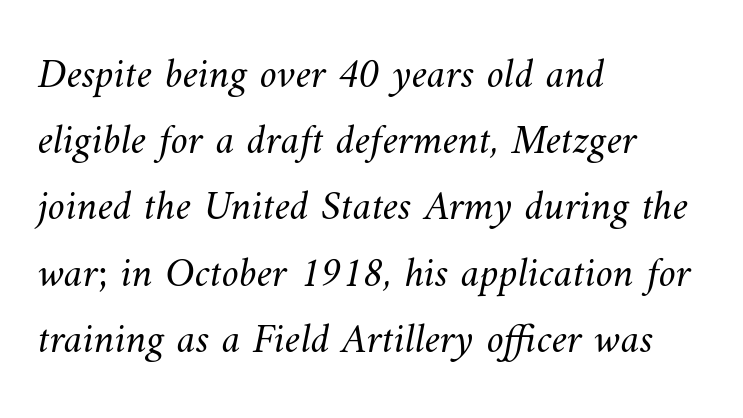
Q: Is the text bold? A: No.
Q: Is the text underlined? A: No.
Q: How is the paragraph aligned? A: Left-aligned.
Q: Is the spacing between letters normal or unusually wide? A: Normal.
Q: Is the spacing between lines tight, normal or loose? A: Normal.
Q: Width (condensed, normal, or wide)? A: Normal.
Q: Stroke contrast? A: Medium.
Q: x-height? A: Small.
Q: Monospaced? A: No.
